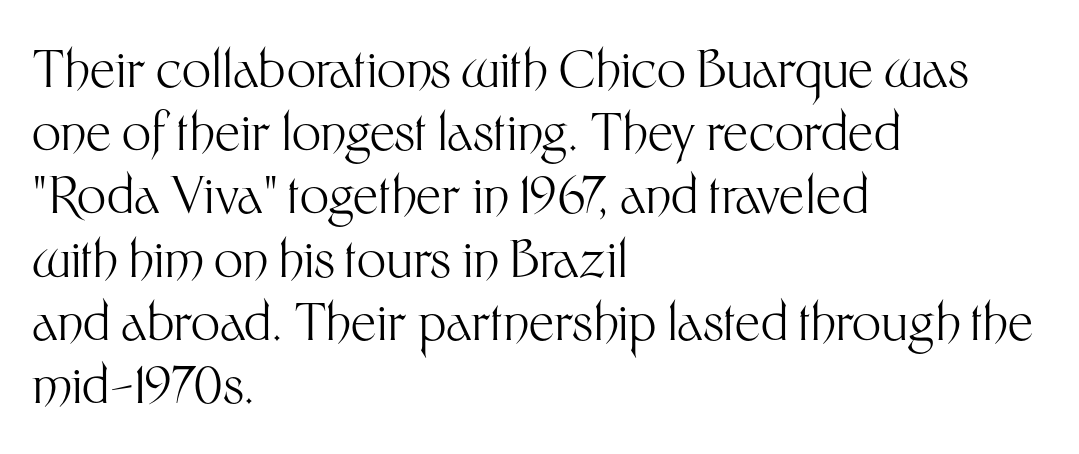
Q: Is the text bold? A: No.
Q: Is the text italic (slanted)? A: No, it is upright.
Q: Is the typeface a serif or a sans-serif typeface? A: Sans-serif.
Q: Is the text underlined? A: No.
Q: How is the paragraph aligned? A: Left-aligned.
Q: Is the spacing between letters normal or unusually wide? A: Normal.
Q: Width (condensed, normal, or wide)? A: Normal.
Q: Stroke contrast? A: Medium.
Q: x-height? A: Medium.
Q: Monospaced? A: No.
